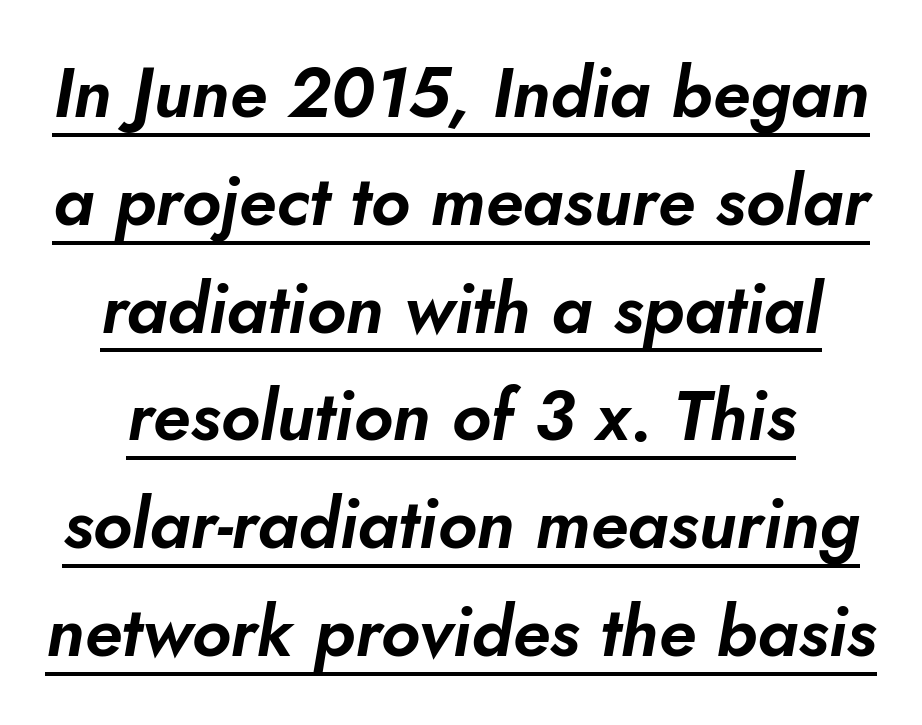
{"italic": "yes", "lean": "right", "slant_degrees": 10, "width": "normal", "stroke_contrast": "low", "x_height": "small", "monospaced": "no", "underline": "yes", "line_spacing": "normal", "line_spacing_ratio": 1.54, "letter_spacing": "normal", "letter_spacing_em": 0.0, "glyph_px": 70}
